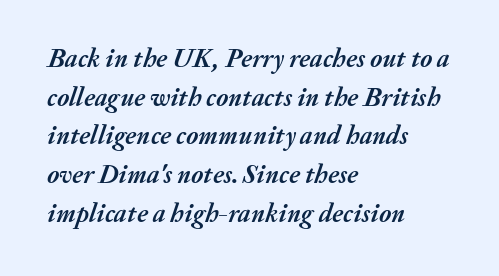
{"italic": "yes", "lean": "right", "slant_degrees": 20, "bold": "yes", "underline": "no", "align": "left", "line_spacing": "normal", "line_spacing_ratio": 1.49, "letter_spacing": "normal", "letter_spacing_em": 0.0, "glyph_px": 26}
